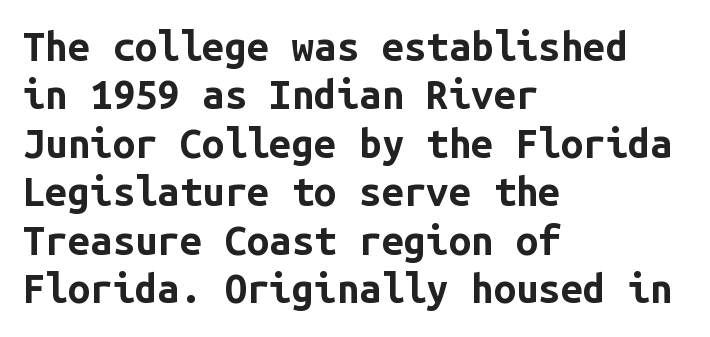
Unlike a traditional serif, this face leaves its strokes unadorned. The strip under each line holds only bare page. Vertical strokes here are truly vertical. The passage shown is typed in a monospace face where columns stay perfectly aligned. Reading down the block, your eye returns to a fixed left position each line.
